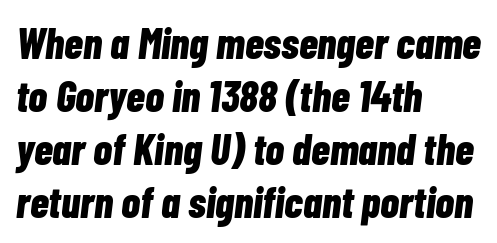
Caption: bold face, heavy strokes. Slanted lettering throughout. Anything drawn beneath the words? Only blank space. These lines are rendered in a variable-pitch font. Inter-character spacing is left at the font's built-in metrics.
